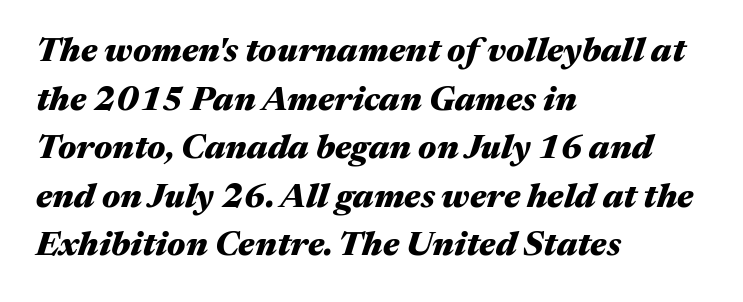
The rendering uses natural spacing where letterforms have individual widths. On the weight axis this lands at bold, roughly 700. Would a proofreader flag this as italicized? Yes. Line beginnings align vertically; line endings do not. The vertical gap from one line to the next is medium.
